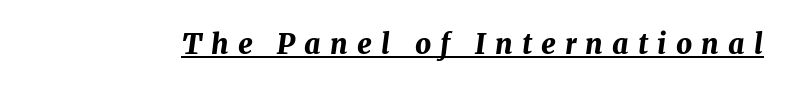
{"italic": "yes", "lean": "right", "slant_degrees": 7, "bold": "yes", "weight": "bold", "width": "normal", "stroke_contrast": "medium", "x_height": "medium", "monospaced": "no", "underline": "yes", "letter_spacing": "wide", "letter_spacing_em": 0.33, "glyph_px": 28}
